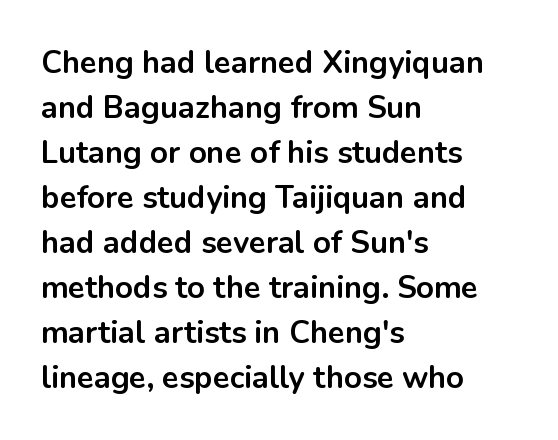
Q: Is the text bold? A: Yes.
Q: Is the text italic (slanted)? A: No, it is upright.
Q: Is the typeface a serif or a sans-serif typeface? A: Sans-serif.
Q: Is the text underlined? A: No.
Q: How is the paragraph aligned? A: Left-aligned.
Q: Is the spacing between letters normal or unusually wide? A: Normal.
Q: Is the spacing between lines tight, normal or loose? A: Normal.
Q: Width (condensed, normal, or wide)? A: Normal.
Q: Stroke contrast? A: Low.
Q: x-height? A: Medium.
Q: Monospaced? A: No.
